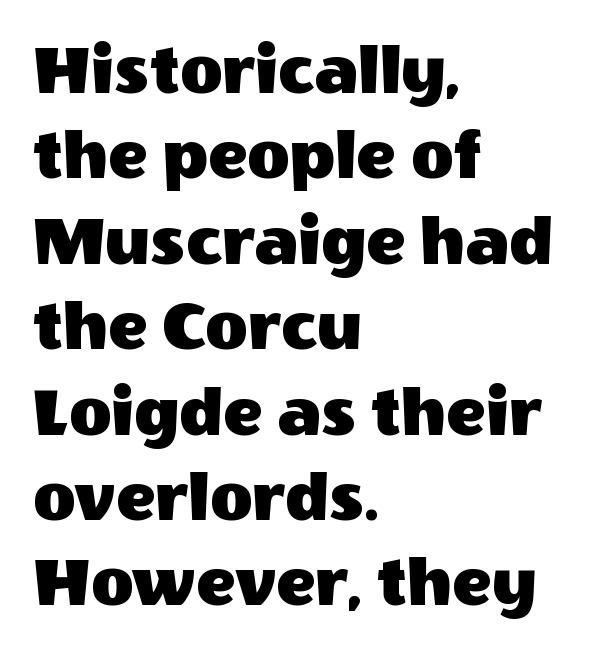
The image shows 73 px sans-serif type, upright; set left-aligned, line spacing 1.17x, normal letter spacing, not underlined; a large x-height.
